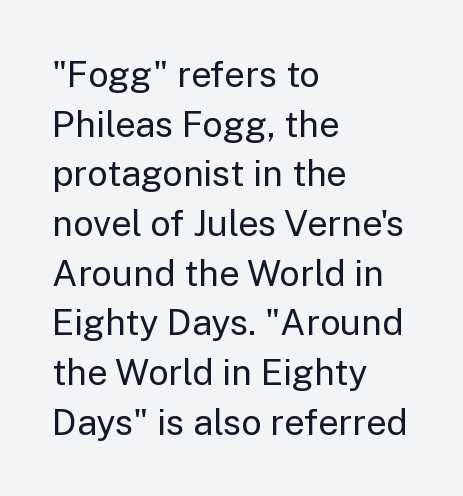
Q: Is the text bold? A: No.
Q: Is the text italic (slanted)? A: No, it is upright.
Q: Is the typeface a serif or a sans-serif typeface? A: Sans-serif.
Q: Is the text underlined? A: No.
Q: How is the paragraph aligned? A: Left-aligned.
Q: Is the spacing between letters normal or unusually wide? A: Normal.
Q: Is the spacing between lines tight, normal or loose? A: Normal.
Q: Width (condensed, normal, or wide)? A: Normal.
Q: Stroke contrast? A: Low.
Q: x-height? A: Medium.
Q: Monospaced? A: No.
